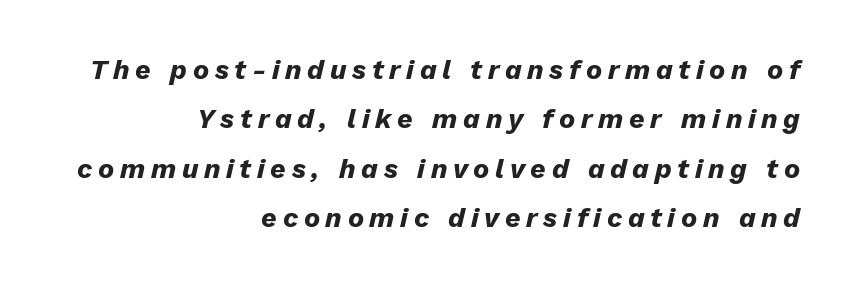
Q: Is the text bold? A: Yes.
Q: Is the text italic (slanted)? A: Yes, it leans right by about 13 degrees.
Q: Is the text underlined? A: No.
Q: How is the paragraph aligned? A: Right-aligned.
Q: Is the spacing between letters normal or unusually wide? A: Unusually wide.
